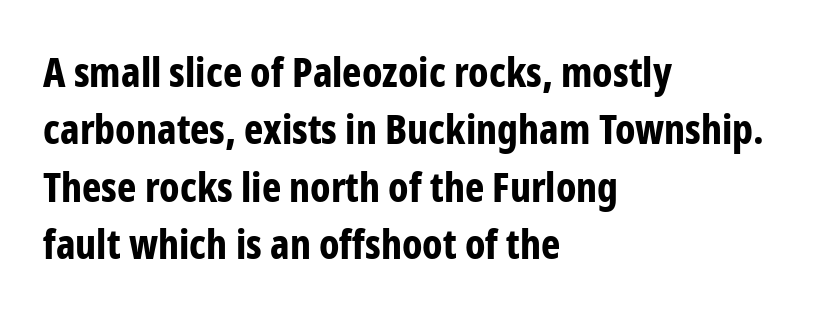
Q: Is the text bold? A: Yes.
Q: Is the text italic (slanted)? A: No, it is upright.
Q: Is the typeface a serif or a sans-serif typeface? A: Sans-serif.
Q: Is the text underlined? A: No.
Q: How is the paragraph aligned? A: Left-aligned.
Q: Is the spacing between letters normal or unusually wide? A: Normal.
Q: Is the spacing between lines tight, normal or loose? A: Normal.
Q: Width (condensed, normal, or wide)? A: Condensed.
Q: Stroke contrast? A: Low.
Q: x-height? A: Medium.
Q: Monospaced? A: No.
